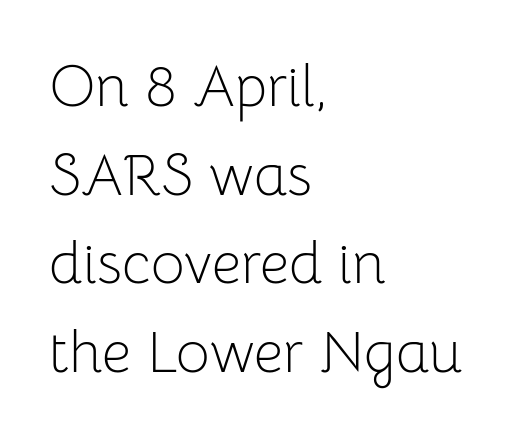
Q: Is the text bold? A: No.
Q: Is the text italic (slanted)? A: No, it is upright.
Q: Is the typeface a serif or a sans-serif typeface? A: Sans-serif.
Q: Is the text underlined? A: No.
Q: How is the paragraph aligned? A: Left-aligned.
Q: Is the spacing between letters normal or unusually wide? A: Normal.
Q: Is the spacing between lines tight, normal or loose? A: Normal.
Q: Width (condensed, normal, or wide)? A: Normal.
Q: Stroke contrast? A: Low.
Q: x-height? A: Medium.
Q: Monospaced? A: No.
